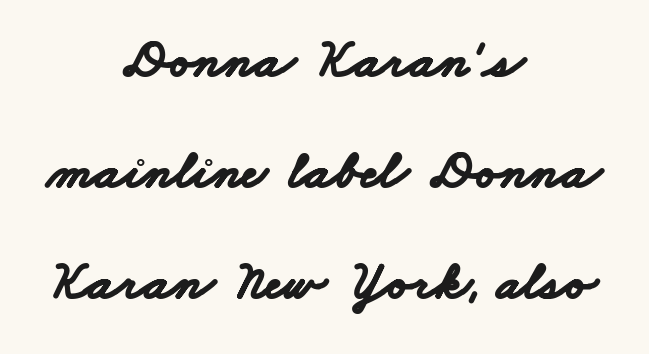
Strokes here are thick enough to call this a true bold. Note: no serifs on the glyphs. Note the varied advance widths — an 'i' is clearly narrower than an 'm'. Descender tails drop into unmarked territory. In terms of leading, this rendering errs on the spacious side. This rendering uses center alignment, leaving both contours irregular but symmetric.
